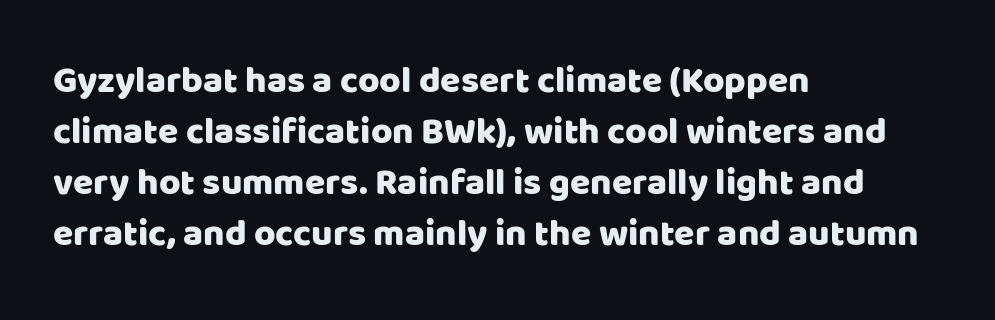
Q: Is the text italic (slanted)? A: No, it is upright.
Q: Is the typeface a serif or a sans-serif typeface? A: Sans-serif.
Q: Is the text underlined? A: No.
Q: How is the paragraph aligned? A: Left-aligned.
Q: Is the spacing between letters normal or unusually wide? A: Normal.
Q: Is the spacing between lines tight, normal or loose? A: Normal.
Q: Width (condensed, normal, or wide)? A: Normal.
Q: Stroke contrast? A: Low.
Q: x-height? A: Large.
Q: Monospaced? A: No.
